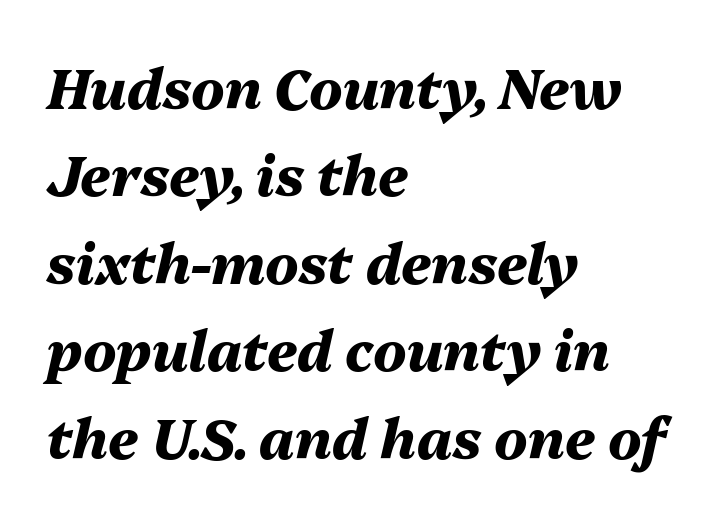
The image shows 55 px heavy type, italic (leaning right); set left-aligned, normal line spacing (1.59x), normal letter spacing, not underlined; medium stroke contrast and a medium x-height.
